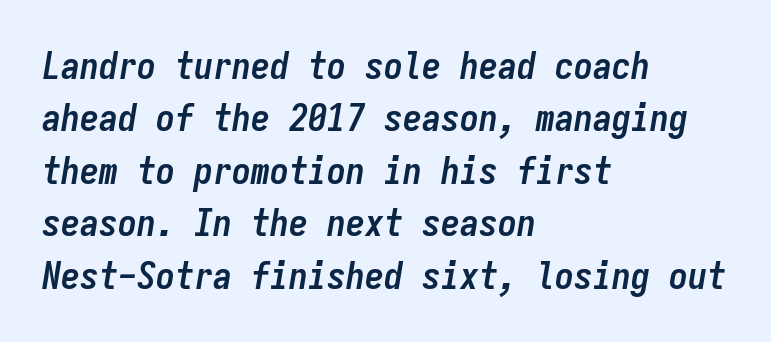
The image shows 38 px semibold, condensed type, italic (leaning right), monospaced; set left-aligned, normal line spacing (1.38x), normal letter spacing, not underlined; low stroke contrast and a medium x-height.
